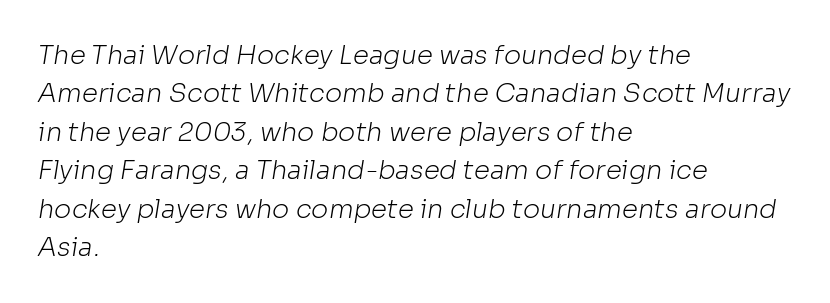
Observe the ordinary spacing: letters are neighbours, not strangers. Ink coverage per letter is moderate at most. The lines are quadded left. Does the leading feel generous? No, just average.
